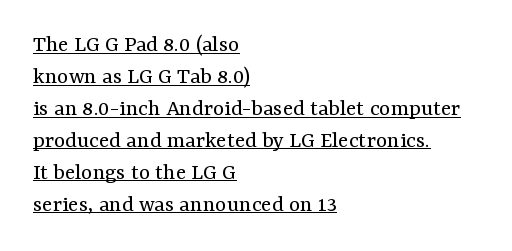
The typesetter has applied underlining to the passage shown. The type is set solid horizontally, with unmodified tracking. Whoever set this chose a conventional vertical rhythm. The strokes carry an ordinary text weight at most. Casual observation: everything's shoved over to the left.
